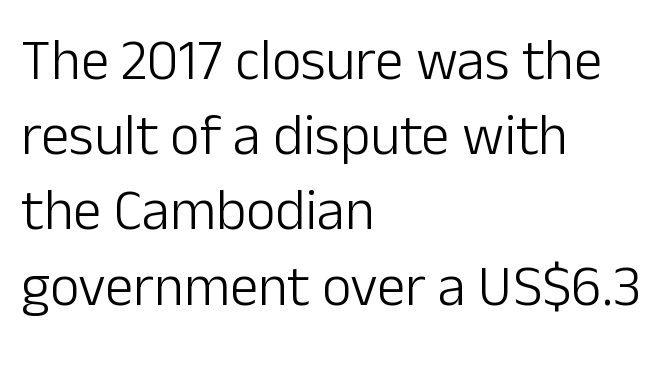
The glyphs in this specimen are sans serif. Characters remain perfectly vertical along every line. Rows of type keep a routine distance in the vertical direction. The passage shown is typed in a proportional face where columns would drift. The typeface has the unassuming heft of standard copy or less.
